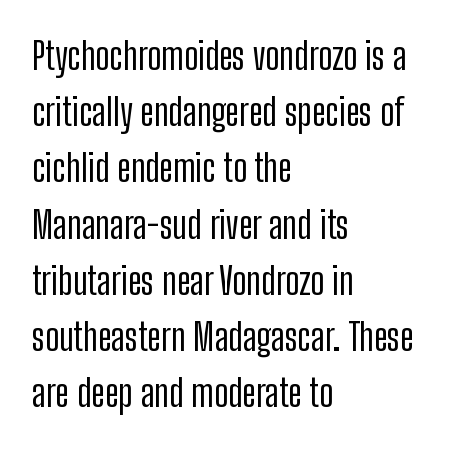
The image shows 38 px condensed sans-serif type, upright; set left-aligned, normal line spacing (1.48x), normal letter spacing, not underlined; low stroke contrast and a medium x-height.
